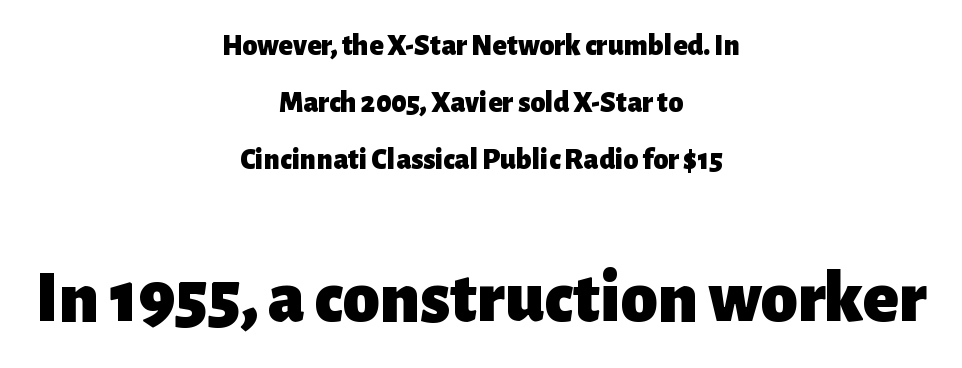
Block two is the big one; block one sits smaller above it. Stroke terminals: plain, sans-serif. Bare-footed words on every line. You could fit nearly another row in the gap between these rows.
